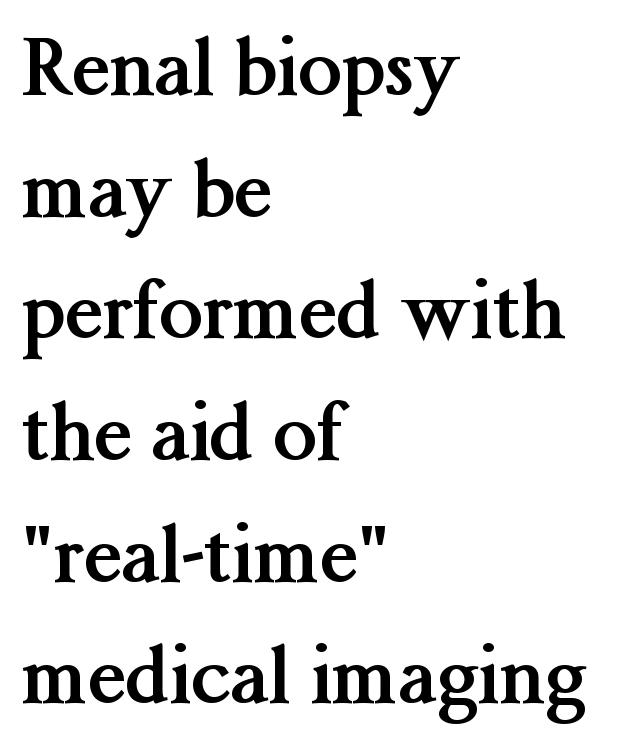
The image shows 78 px semibold serif type, upright; set left-aligned, normal line spacing (1.56x), normal letter spacing, not underlined; medium stroke contrast and a medium x-height.
